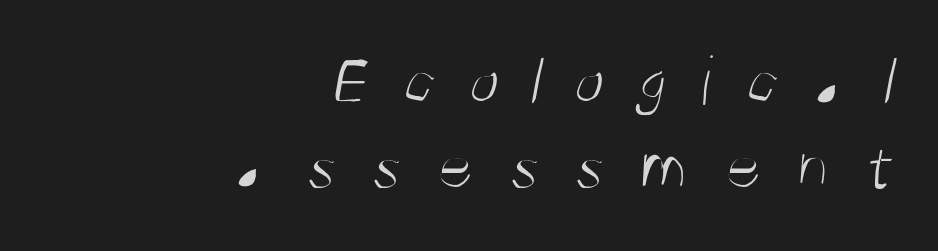
{"serif": "no", "bold": "no", "weight": "light", "width": "condensed", "stroke_contrast": "medium", "x_height": "large", "monospaced": "no", "underline": "no", "align": "right", "line_spacing_ratio": 1.19, "letter_spacing": "wide", "letter_spacing_em": 0.46, "glyph_px": 71}
